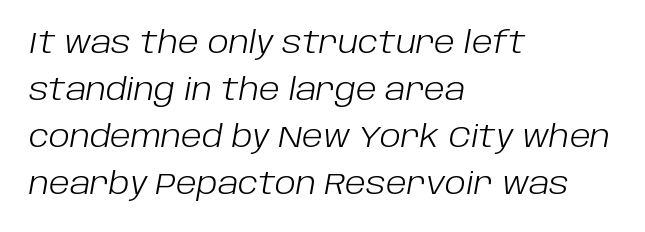
{"italic": "yes", "lean": "right", "slant_degrees": 10, "bold": "no", "weight": "light", "width": "normal", "stroke_contrast": "low", "x_height": "large", "monospaced": "no", "underline": "no", "align": "left", "line_spacing": "normal", "line_spacing_ratio": 1.57, "letter_spacing": "normal", "letter_spacing_em": 0.0, "glyph_px": 30}
